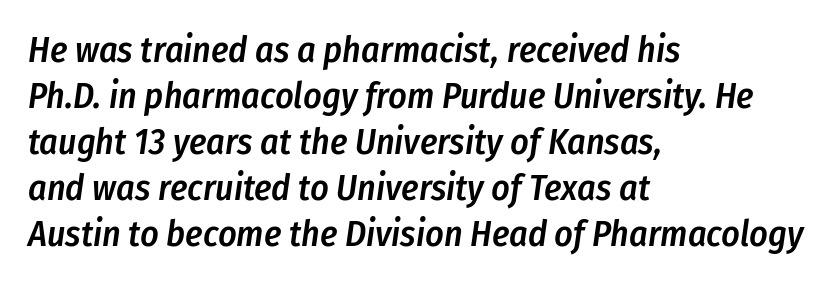
Q: Is the text bold? A: Semi-bold.
Q: Is the text italic (slanted)? A: Yes, it leans right by about 8 degrees.
Q: Is the text underlined? A: No.
Q: How is the paragraph aligned? A: Left-aligned.
Q: Is the spacing between letters normal or unusually wide? A: Normal.
Q: Is the spacing between lines tight, normal or loose? A: Normal.
Q: Width (condensed, normal, or wide)? A: Condensed.
Q: Stroke contrast? A: Low.
Q: x-height? A: Medium.
Q: Monospaced? A: No.
